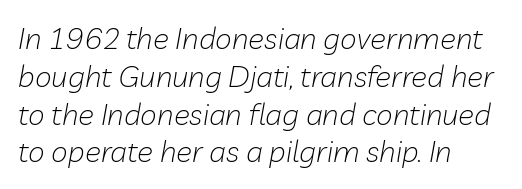
The image shows 30 px light type, italic (leaning right); set left-aligned, normal line spacing (1.26x), normal letter spacing, not underlined; low stroke contrast and a medium x-height.
